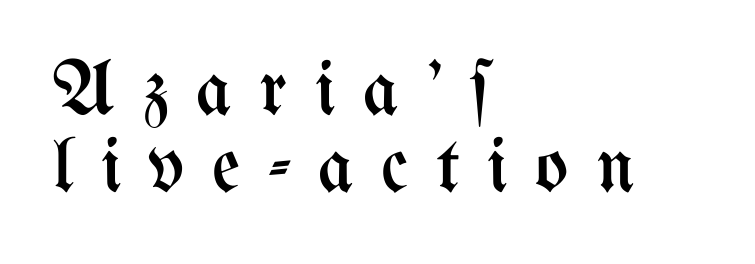
The image shows 78 px regular-weight, condensed type, upright; set left-aligned, tight line spacing (0.99x), unusually wide letter spacing (+0.35 em), not underlined; medium stroke contrast and a medium x-height.
